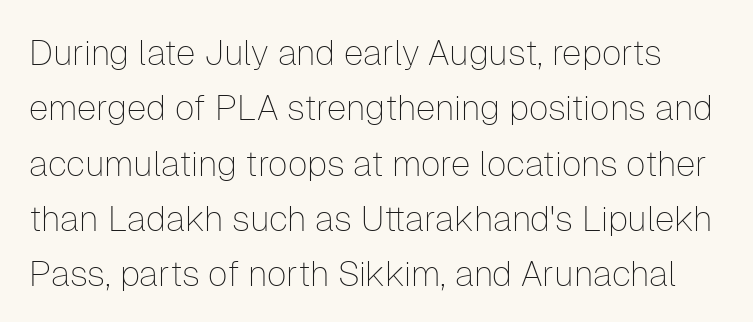
A typesetter would call this proportional, since set widths differ per character. Posture: vertical. Standard letterfit; no display-style spreading of the glyphs. Check the space under the baseline: it is left empty. The cut favours lightness, reaching ordinary text weight at its darkest.
